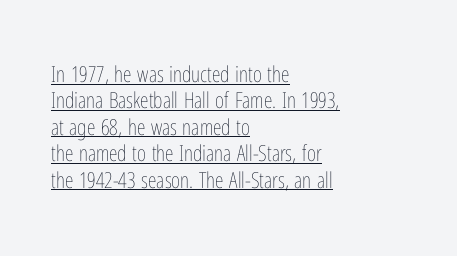
The image shows 22 px text type, upright; set left-aligned, line spacing 1.2x, normal letter spacing, underlined.
